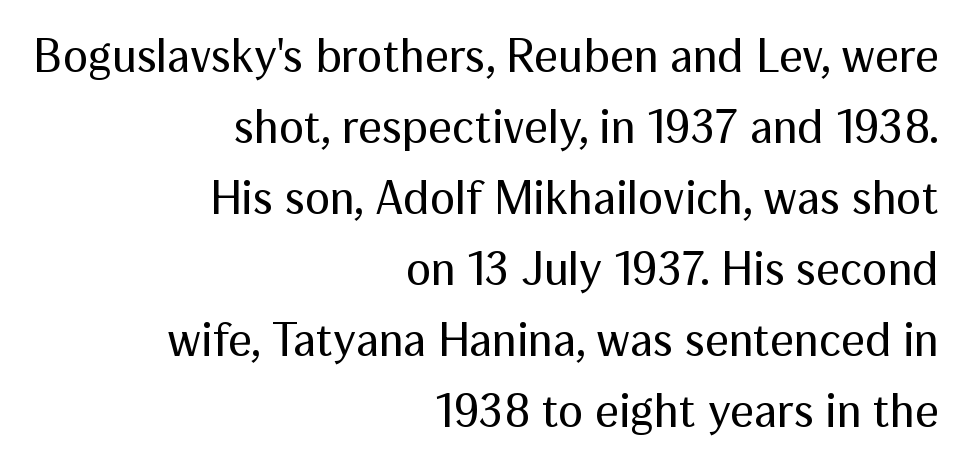
The designer left line spacing at the default. Here the glyphs are tracked normally, forming tight word shapes. This sample is right-justified, so line beginnings fall wherever the words allow. Do the characters align in a grid? No, the font is proportional. Every stem runs plumb, perpendicular to the baseline. Counters stay open thanks to moderate or lighter strokes.
